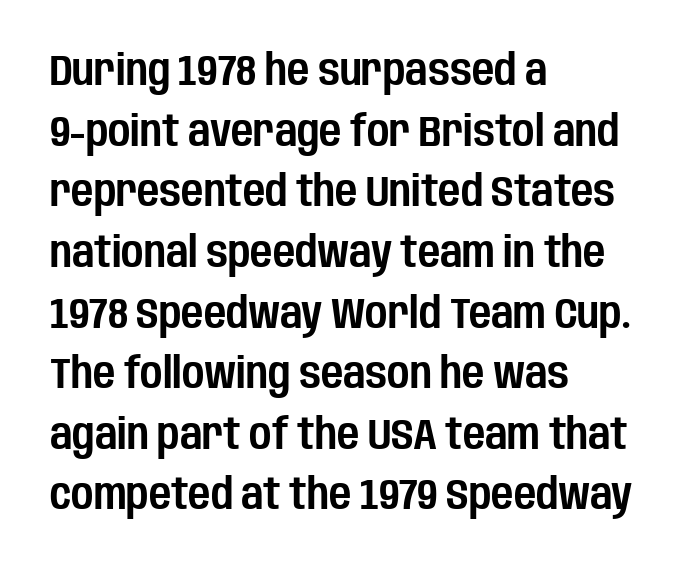
The image shows 43 px condensed sans-serif type, upright; set left-aligned, normal line spacing (1.41x), normal letter spacing, not underlined; low stroke contrast and a large x-height.
